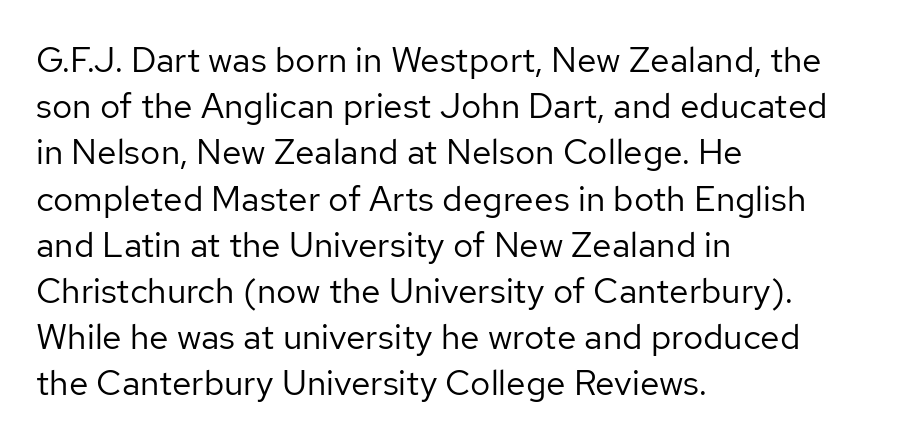
The image shows 35 px regular-weight sans-serif type, upright; set left-aligned, normal line spacing (1.32x), normal letter spacing, not underlined; low stroke contrast and a medium x-height.
